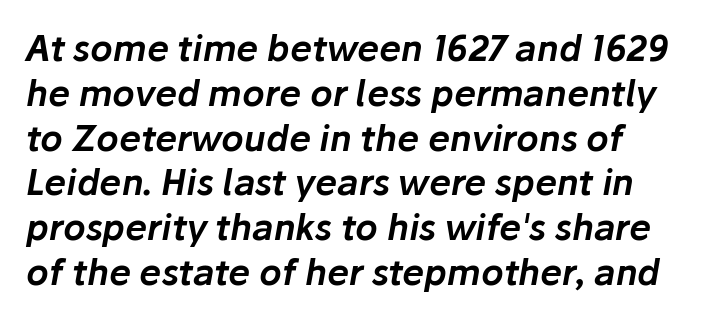
Q: Is the text italic (slanted)? A: Yes, it leans right by about 10 degrees.
Q: Is the text underlined? A: No.
Q: Is the spacing between letters normal or unusually wide? A: Normal.
Q: Is the spacing between lines tight, normal or loose? A: Normal.
Q: Width (condensed, normal, or wide)? A: Normal.
Q: Stroke contrast? A: Low.
Q: x-height? A: Medium.
Q: Monospaced? A: No.
